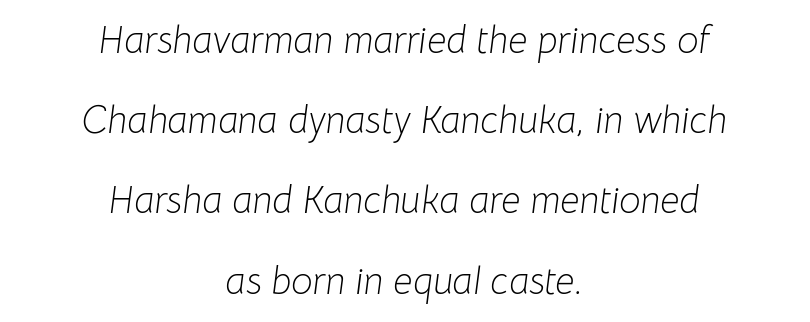
The image shows 38 px light type, italic (leaning right); set centered, loose line spacing (2.11x), normal letter spacing, not underlined; low stroke contrast and a medium x-height.
